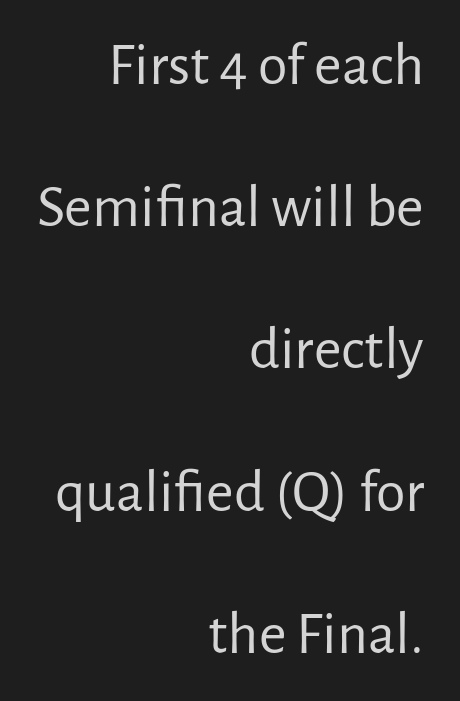
{"serif": "no", "italic": "no", "bold": "no", "weight": "regular", "width": "normal", "stroke_contrast": "low", "x_height": "medium", "monospaced": "no", "underline": "no", "align": "right", "line_spacing": "loose", "line_spacing_ratio": 2.37, "letter_spacing": "normal", "letter_spacing_em": 0.0, "glyph_px": 60}
